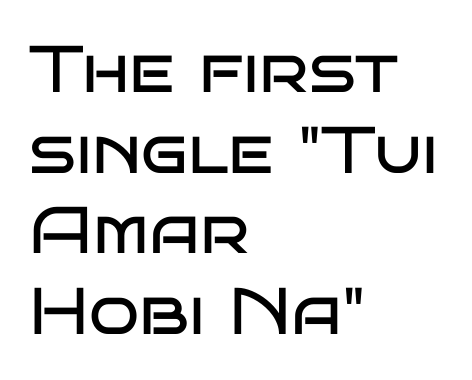
{"serif": "no", "italic": "no", "bold": "no", "weight": "regular", "width": "wide", "stroke_contrast": "low", "x_height": "large", "monospaced": "no", "underline": "no", "align": "left", "line_spacing_ratio": 1.22, "letter_spacing": "normal", "letter_spacing_em": 0.0, "glyph_px": 66}
